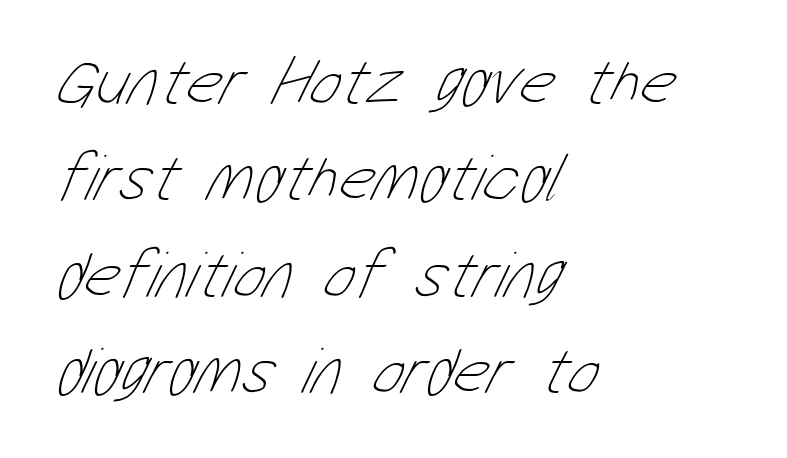
Q: Is the text bold? A: No.
Q: Is the text underlined? A: No.
Q: How is the paragraph aligned? A: Left-aligned.
Q: Is the spacing between letters normal or unusually wide? A: Normal.
Q: Is the spacing between lines tight, normal or loose? A: Normal.
Q: Width (condensed, normal, or wide)? A: Condensed.
Q: Stroke contrast? A: Low.
Q: x-height? A: Medium.
Q: Monospaced? A: No.
